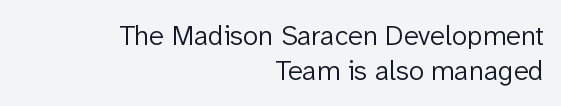
Compared with a flush-left layout, this one pins lines to the opposite, right side. The type family on display is of the sans-serif kind. Every character sits straight up, as roman type does. Spacing between characters is what you'd get straight out of the box. Has an underline been added? It has not.
